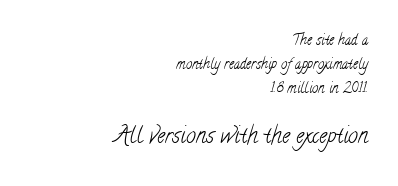
The image shows 22 px text type; set right-aligned, line spacing 1.72x, normal letter spacing, not underlined; the second (bottom) block is 1.57x larger.
